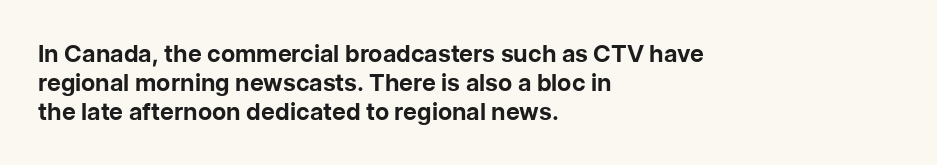
Q: Is the text bold? A: Yes.
Q: Is the text italic (slanted)? A: No, it is upright.
Q: Is the text underlined? A: No.
Q: How is the paragraph aligned? A: Left-aligned.
Q: Is the spacing between letters normal or unusually wide? A: Normal.
